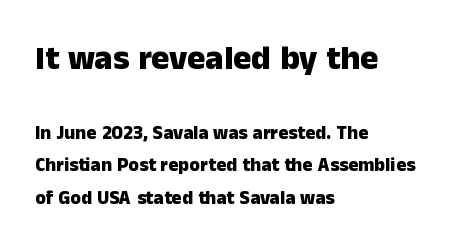
Q: Is the text bold? A: Yes.
Q: Is the text italic (slanted)? A: No, it is upright.
Q: Is the typeface a serif or a sans-serif typeface? A: Sans-serif.
Q: Is the text underlined? A: No.
Q: How is the paragraph aligned? A: Left-aligned.
Q: Is the spacing between letters normal or unusually wide? A: Normal.
Q: Is the spacing between lines tight, normal or loose? A: Normal.
Q: Which block of text is set in a larger size, the first (top) or the second (bottom)? A: The first (top) one.
Q: Width (condensed, normal, or wide)? A: Normal.
Q: Stroke contrast? A: Low.
Q: x-height? A: Medium.
Q: Monospaced? A: No.
